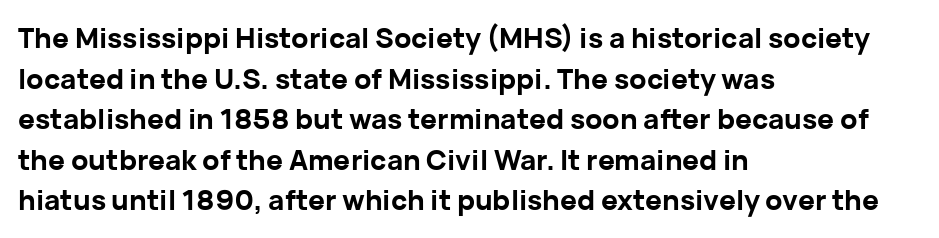
Q: Is the text bold? A: Yes.
Q: Is the text italic (slanted)? A: No, it is upright.
Q: Is the typeface a serif or a sans-serif typeface? A: Sans-serif.
Q: Is the text underlined? A: No.
Q: How is the paragraph aligned? A: Left-aligned.
Q: Is the spacing between letters normal or unusually wide? A: Normal.
Q: Is the spacing between lines tight, normal or loose? A: Normal.
Q: Width (condensed, normal, or wide)? A: Normal.
Q: Stroke contrast? A: Low.
Q: x-height? A: Medium.
Q: Monospaced? A: No.
